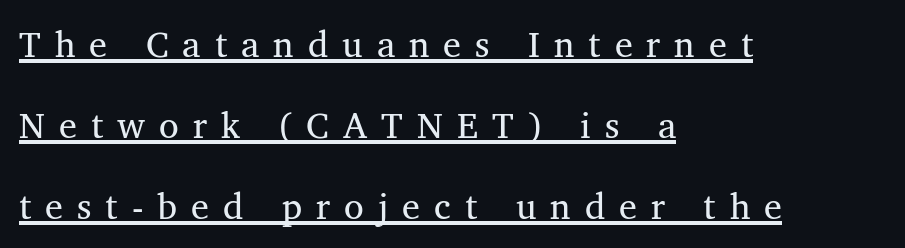
{"serif": "yes", "italic": "no", "bold": "no", "weight": "regular", "width": "normal", "stroke_contrast": "medium", "x_height": "medium", "monospaced": "no", "underline": "yes", "align": "left", "line_spacing": "loose", "line_spacing_ratio": 2.25, "letter_spacing": "wide", "letter_spacing_em": 0.39, "glyph_px": 36}
